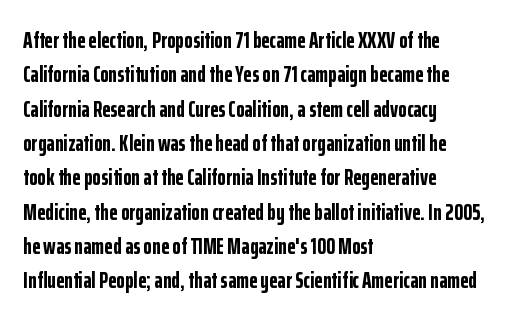
Upright lettering throughout. Just letters on the line, the space beneath them empty. The vertical gap from one line to the next is medium. Strong, thick strokes mark this as bold type. Short and long lines alike share a common starting point at left.
